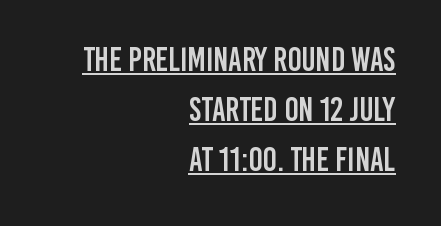
The image shows 33 px condensed sans-serif type, upright; set right-aligned, normal line spacing (1.51x), normal letter spacing, underlined; low stroke contrast and a large x-height.
